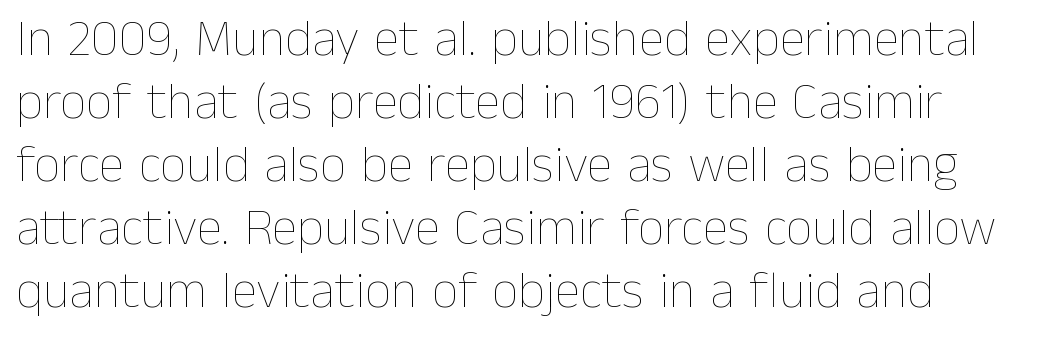
Look at the tracking — it's just the regular setting, nothing added. The passage shown is typed in a proportional face where columns would drift. Stems here are at most as thick as an everyday book face. Notice how the stems are strictly vertical — no italics here.
